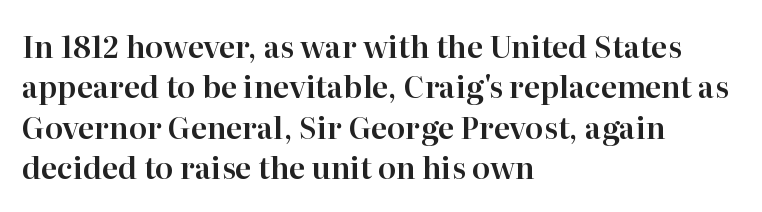
Q: Is the text italic (slanted)? A: No, it is upright.
Q: Is the typeface a serif or a sans-serif typeface? A: Serif.
Q: Is the text underlined? A: No.
Q: How is the paragraph aligned? A: Left-aligned.
Q: Is the spacing between letters normal or unusually wide? A: Normal.
Q: Is the spacing between lines tight, normal or loose? A: Normal.
Q: Width (condensed, normal, or wide)? A: Normal.
Q: Stroke contrast? A: High.
Q: x-height? A: Medium.
Q: Monospaced? A: No.
